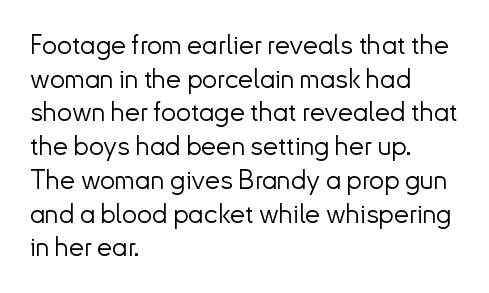
The image shows 27 px text type, upright; set left-aligned, normal line spacing (1.25x), normal letter spacing, not underlined.
